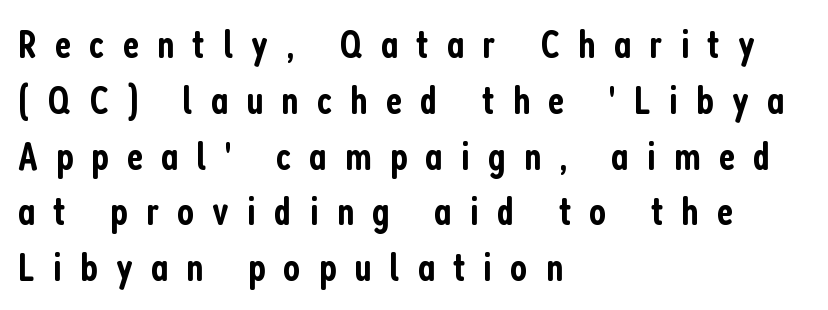
The image shows 41 px semibold, condensed sans-serif type, upright; set left-aligned, normal line spacing (1.36x), unusually wide letter spacing (+0.44 em), not underlined; low stroke contrast and a medium x-height.
